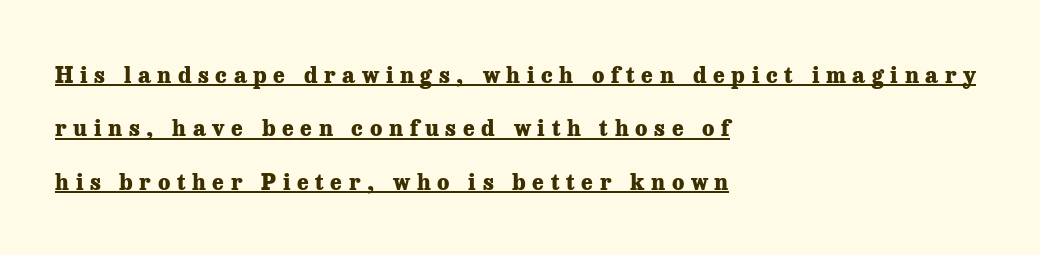
The image shows 22 px bold type, upright; set left-aligned, loose line spacing (2.43x), unusually wide letter spacing (+0.3 em), underlined.
